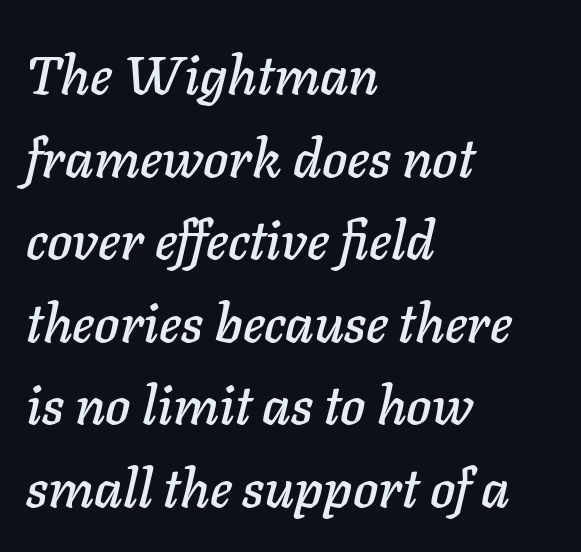
The image shows 54 px text type, italic (leaning right); set left-aligned, normal line spacing (1.53x), normal letter spacing, not underlined; low stroke contrast and a medium x-height.
